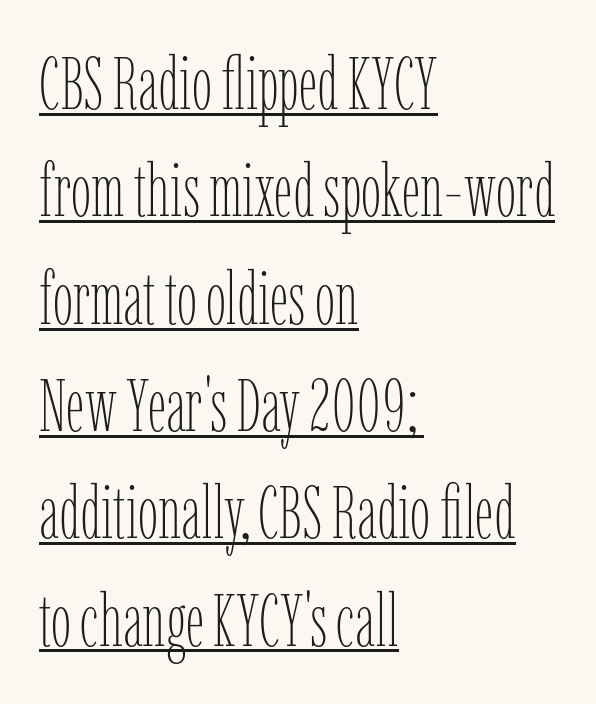
Caption: multi-line text, flush left, ragged right. A quiet, ordinary-to-light weight characterises the typeface. The letters stand upright; this is a roman face. Notice how a bar underscores the lettering throughout.
